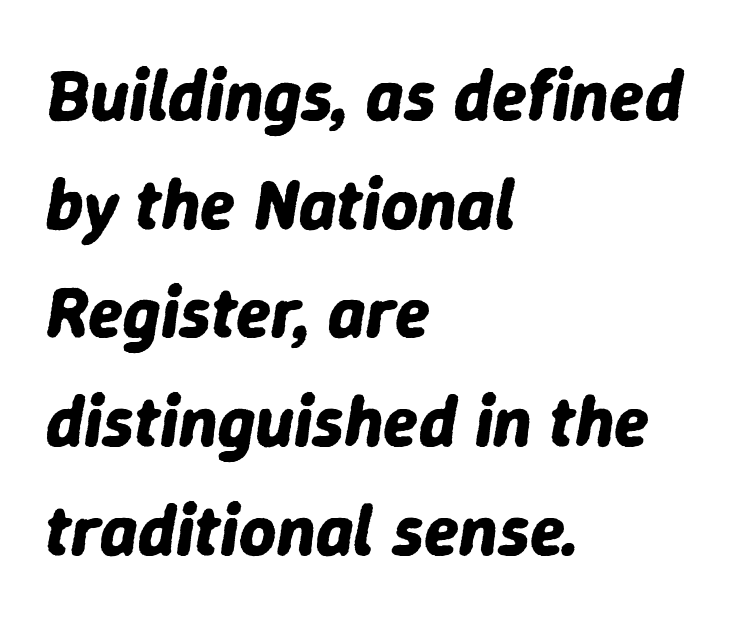
Q: Is the text bold? A: Yes.
Q: Is the text italic (slanted)? A: Yes, it leans right by about 9 degrees.
Q: Is the text underlined? A: No.
Q: How is the paragraph aligned? A: Left-aligned.
Q: Is the spacing between letters normal or unusually wide? A: Normal.
Q: Is the spacing between lines tight, normal or loose? A: Normal.
Q: Width (condensed, normal, or wide)? A: Normal.
Q: Stroke contrast? A: Low.
Q: x-height? A: Medium.
Q: Monospaced? A: No.
